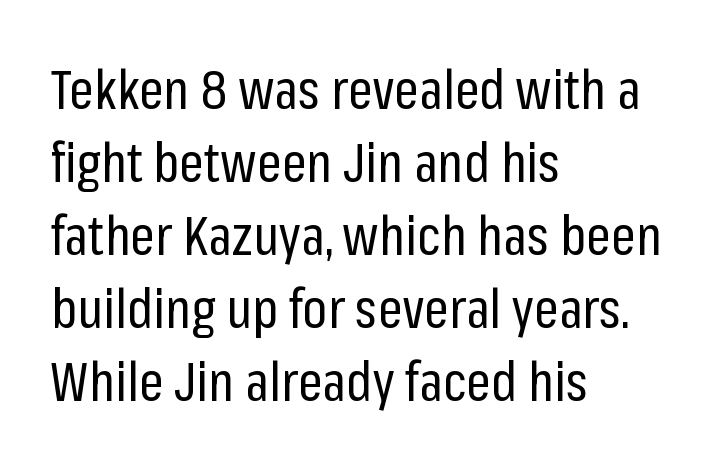
Letters rest on an invisible, unmarked baseline. Looks like regular typesetting: each glyph gets only the width it needs. If you drew a line through each stem, it would be perfectly vertical. The rag falls on the right side of this text block. Heft: none added — not bold.
